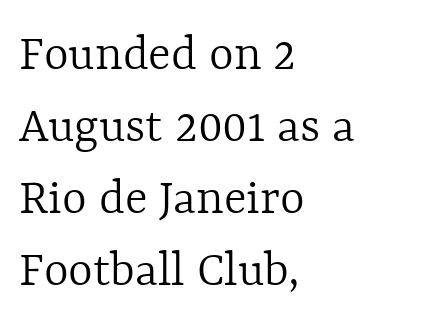
{"italic": "no", "bold": "no", "weight": "light", "width": "normal", "x_height": "medium", "monospaced": "no", "underline": "no", "align": "left", "line_spacing": "normal", "line_spacing_ratio": 1.36, "letter_spacing": "normal", "letter_spacing_em": 0.0, "glyph_px": 53}
